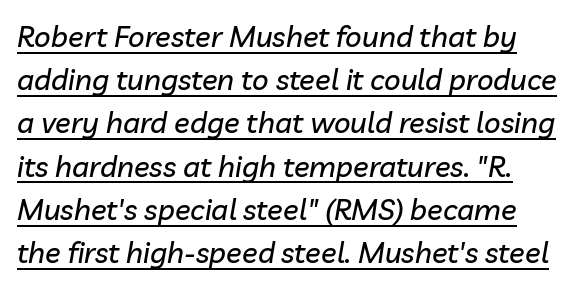
The image shows 29 px text type, italic (leaning right); set normal line spacing (1.49x), normal letter spacing, underlined; low stroke contrast and a medium x-height.
